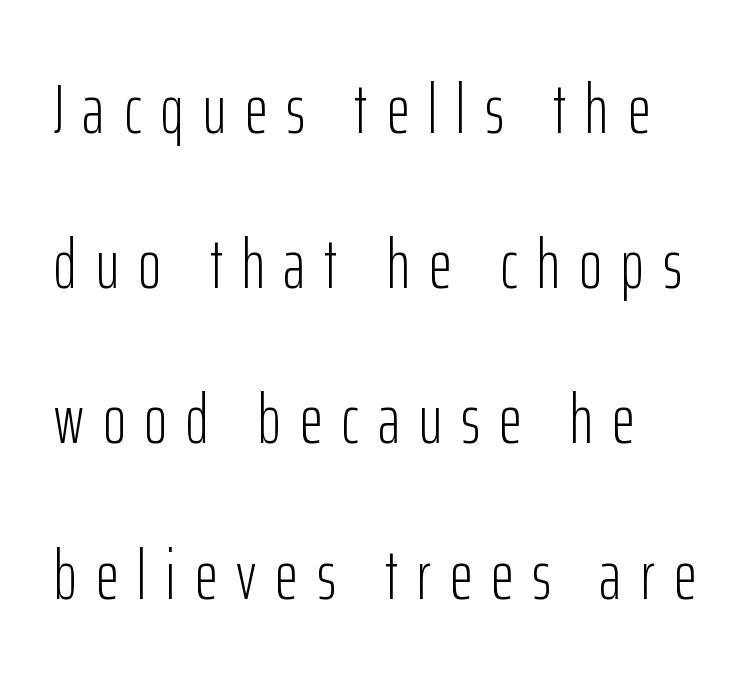
Q: Is the text bold? A: No.
Q: Is the text italic (slanted)? A: No, it is upright.
Q: Is the typeface a serif or a sans-serif typeface? A: Sans-serif.
Q: Is the text underlined? A: No.
Q: Is the spacing between letters normal or unusually wide? A: Unusually wide.
Q: Is the spacing between lines tight, normal or loose? A: Loose.
Q: Width (condensed, normal, or wide)? A: Condensed.
Q: Stroke contrast? A: Low.
Q: x-height? A: Medium.
Q: Monospaced? A: No.
